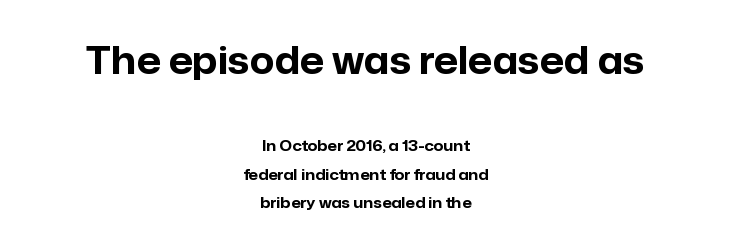
Q: Is the text bold? A: Yes.
Q: Is the text italic (slanted)? A: No, it is upright.
Q: Is the typeface a serif or a sans-serif typeface? A: Sans-serif.
Q: Is the text underlined? A: No.
Q: How is the paragraph aligned? A: Centered.
Q: Is the spacing between letters normal or unusually wide? A: Normal.
Q: Which block of text is set in a larger size, the first (top) or the second (bottom)? A: The first (top) one.
Q: Width (condensed, normal, or wide)? A: Normal.
Q: Stroke contrast? A: Low.
Q: x-height? A: Medium.
Q: Monospaced? A: No.
